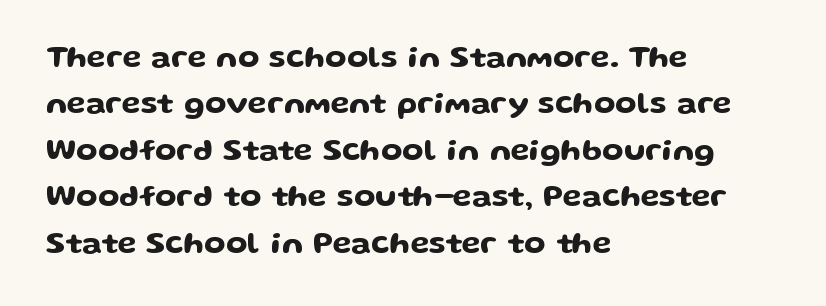
The image shows 31 px wide sans-serif type, upright; set left-aligned, normal line spacing (1.5x), normal letter spacing, not underlined; low stroke contrast and a medium x-height.
